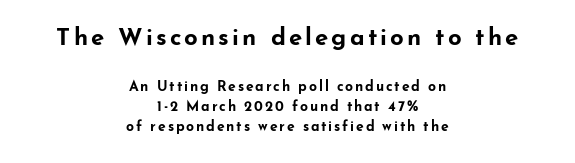
{"italic": "no", "bold": "yes", "underline": "no", "align": "center", "line_spacing": "normal", "line_spacing_ratio": 1.42, "larger_block": "first", "size_ratio": 1.71, "glyph_px": 24}
